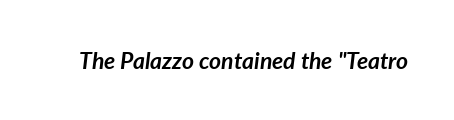
Clear beneath every line of the passage. As a designer I'd log this as weight 700, bold. Characters are canted at an angle relative to the baseline's perpendicular. How are the letters spaced? Ordinarily, with no added tracking.
